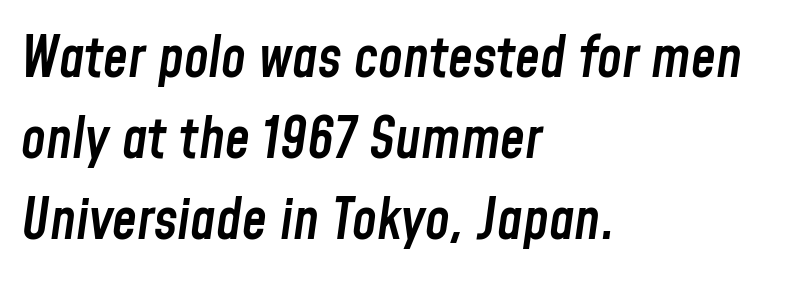
{"italic": "yes", "lean": "right", "slant_degrees": 8, "bold": "semi", "weight": "semibold", "width": "condensed", "stroke_contrast": "low", "x_height": "medium", "monospaced": "no", "underline": "no", "align": "left", "line_spacing": "normal", "line_spacing_ratio": 1.45, "letter_spacing": "normal", "letter_spacing_em": 0.0, "glyph_px": 56}
